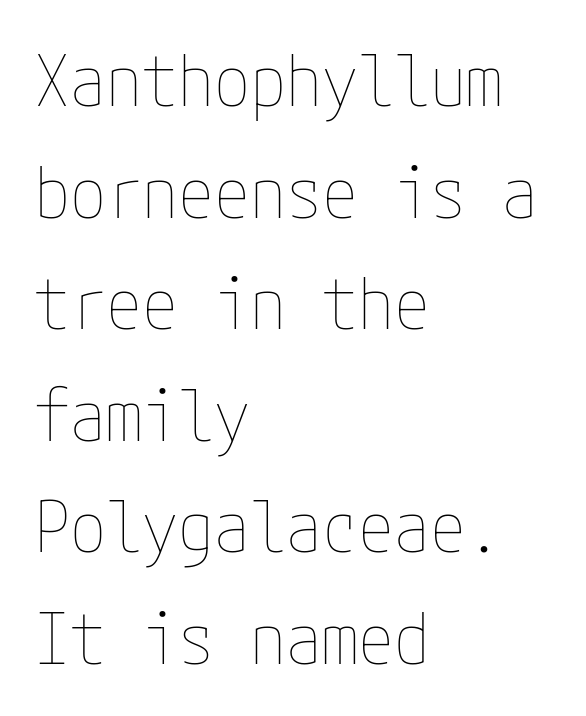
No heavy texture on the line: the type isn't bold. Line beginnings align vertically; line endings do not. Decoration check: the copy has no underline. Standard letterfit; no display-style spreading of the glyphs. Does the leading feel generous? No, just average. Upright lettering throughout.
